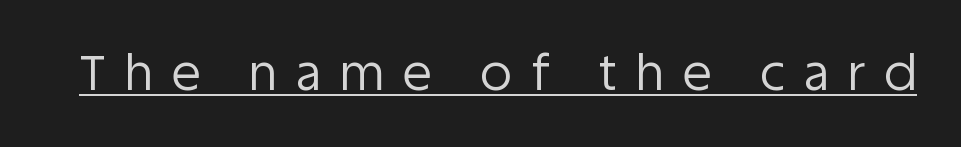
The image shows 48 px regular-weight sans-serif type, upright; set unusually wide letter spacing (+0.4 em), underlined; low stroke contrast and a large x-height.
